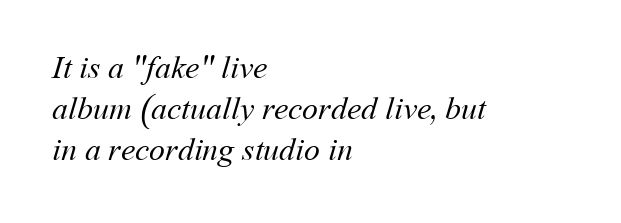
{"bold": "no", "weight": "regular", "width": "normal", "stroke_contrast": "medium", "x_height": "medium", "monospaced": "no", "underline": "no", "align": "left", "line_spacing": "normal", "line_spacing_ratio": 1.28, "letter_spacing": "normal", "letter_spacing_em": 0.0, "glyph_px": 32}
